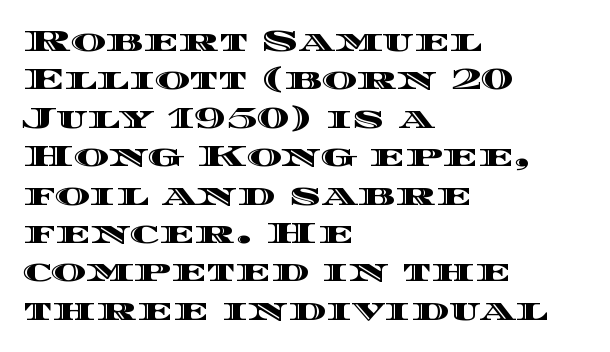
Q: Is the text italic (slanted)? A: No, it is upright.
Q: Is the text underlined? A: No.
Q: How is the paragraph aligned? A: Left-aligned.
Q: Is the spacing between letters normal or unusually wide? A: Normal.
Q: Is the spacing between lines tight, normal or loose? A: Normal.
Q: Width (condensed, normal, or wide)? A: Wide.
Q: x-height? A: Large.
Q: Monospaced? A: No.
